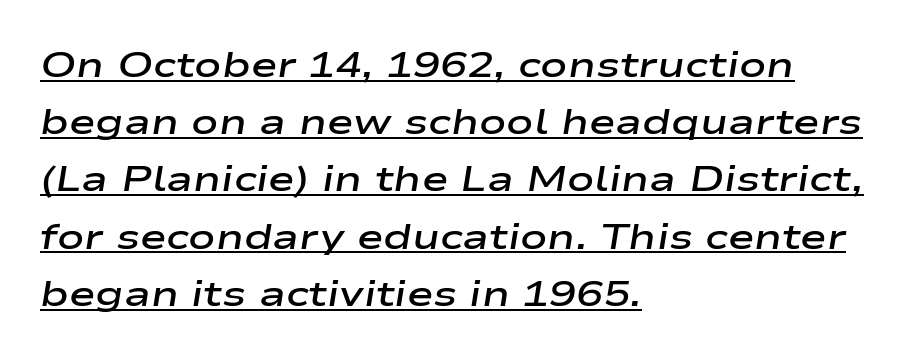
{"italic": "yes", "lean": "right", "slant_degrees": 9, "bold": "semi", "weight": "semibold", "width": "wide", "stroke_contrast": "low", "x_height": "medium", "monospaced": "no", "underline": "yes", "align": "left", "line_spacing": "normal", "line_spacing_ratio": 1.59, "letter_spacing": "normal", "letter_spacing_em": 0.0, "glyph_px": 36}
